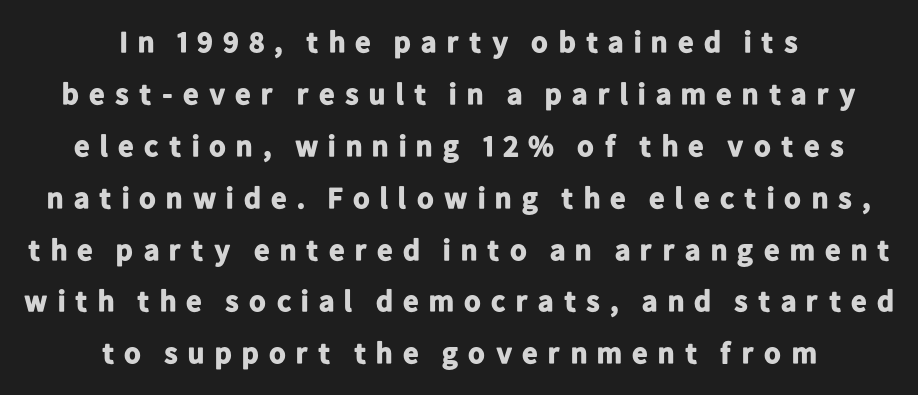
You could not count columns in this text — the font is proportionally spaced. This sample uses expanded letter spacing, leaving extra air between glyphs. Just letters on the line, the space beneath them empty. These lines are centered, leaving both edges ragged. Typesetter's note: full bold, strokes at maximum text heaviness. Style check: upright.
